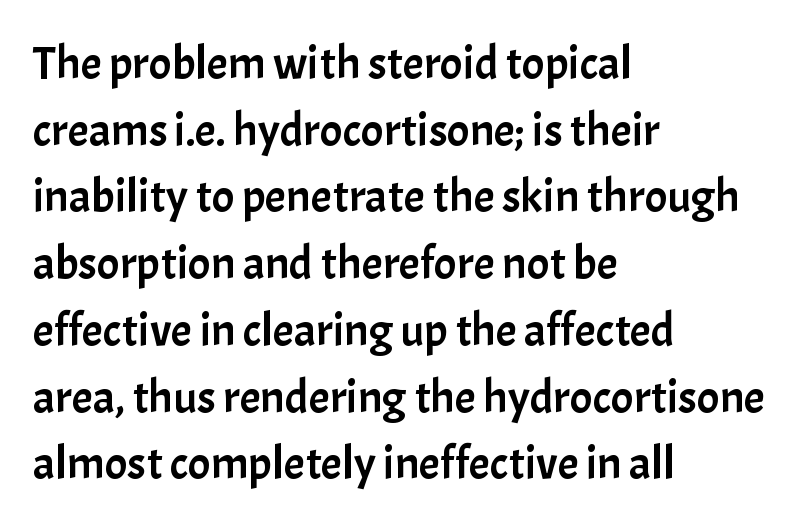
Honestly, the row spacing looks completely unremarkable. Nope, no serifs anywhere on these letters. The letters sit at their default tracking, neither squeezed nor spread. Looks like regular typesetting: each glyph gets only the width it needs. Nobody drew a line under any word here. Is there any slant? The stems are plumb.
